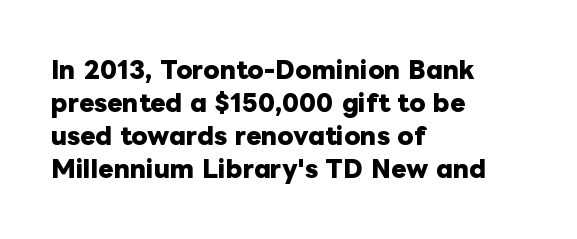
The image shows 23 px bold type, upright; set left-aligned, normal line spacing (1.43x), normal letter spacing, not underlined.
